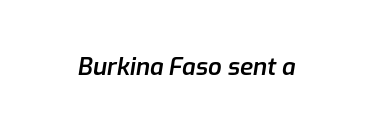
Q: Is the text bold? A: Semi-bold.
Q: Is the text italic (slanted)? A: Yes, it leans right by about 9 degrees.
Q: Is the text underlined? A: No.
Q: Is the spacing between letters normal or unusually wide? A: Normal.
